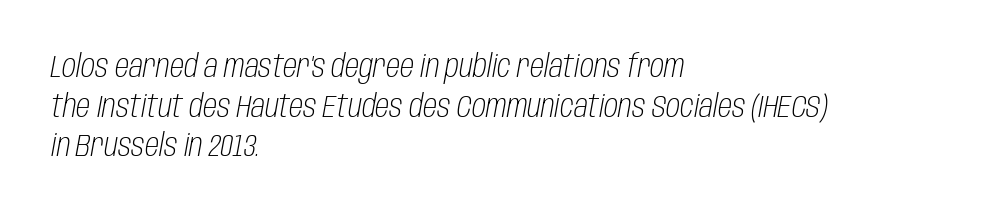
Notice how the stems are inclined rather than vertical — that's the hallmark of italics. This is not heavy type; no bold has been used. The string is rendered with underlining switched off. Students, note that the glyphs here touch the page at normal intervals. Layout note: lines flush left.
